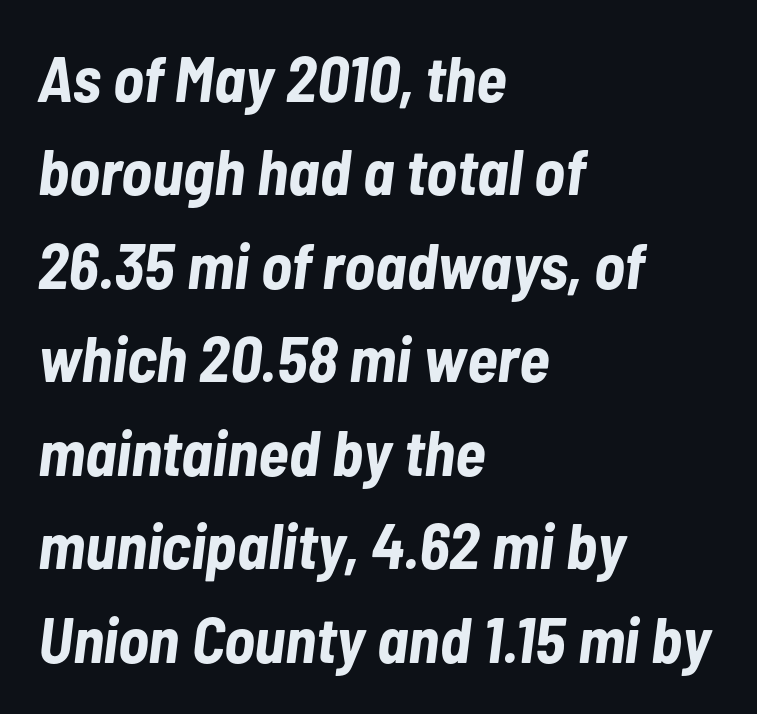
{"italic": "yes", "lean": "right", "slant_degrees": 7, "bold": "yes", "weight": "bold", "width": "condensed", "stroke_contrast": "low", "x_height": "medium", "monospaced": "no", "underline": "no", "align": "left", "line_spacing": "normal", "line_spacing_ratio": 1.46, "letter_spacing": "normal", "letter_spacing_em": 0.0, "glyph_px": 64}
